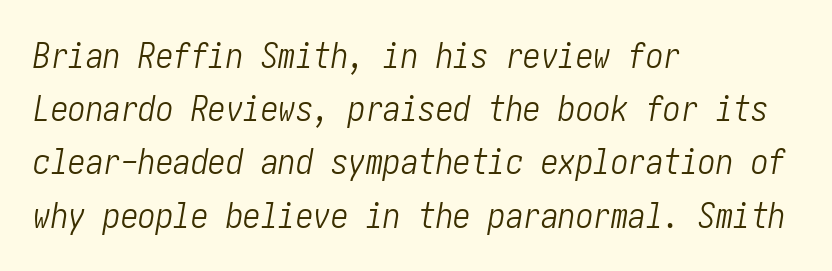
{"italic": "yes", "lean": "right", "slant_degrees": 10, "bold": "no", "weight": "light", "width": "condensed", "stroke_contrast": "low", "x_height": "medium", "underline": "no", "align": "left", "line_spacing": "normal", "line_spacing_ratio": 1.52, "letter_spacing": "normal", "letter_spacing_em": 0.0, "glyph_px": 35}
